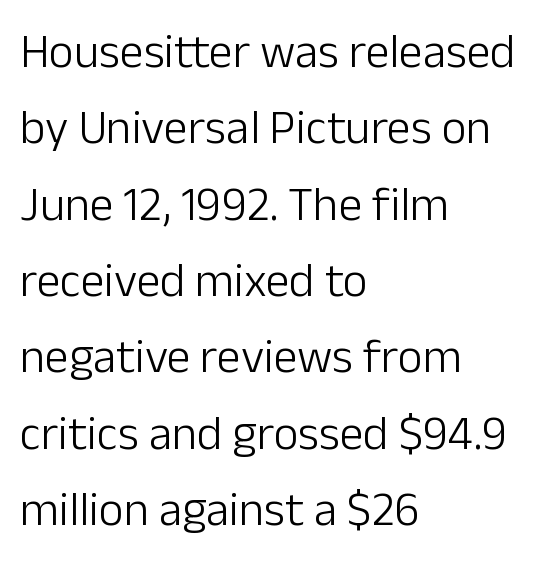
The image shows 48 px light sans-serif type, upright; set left-aligned, normal line spacing (1.59x), normal letter spacing, not underlined; low stroke contrast and a medium x-height.
